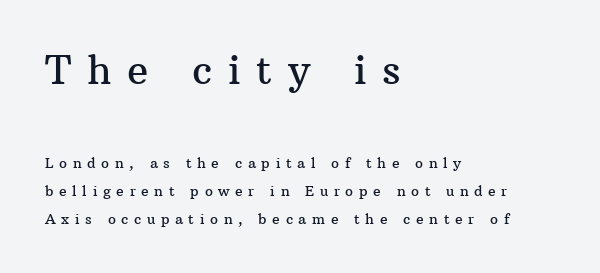
{"serif": "yes", "italic": "no", "width": "normal", "stroke_contrast": "medium", "x_height": "medium", "monospaced": "no", "underline": "no", "align": "left", "line_spacing": "loose", "line_spacing_ratio": 1.99, "letter_spacing": "wide", "letter_spacing_em": 0.4, "larger_block": "first", "size_ratio": 2.79, "glyph_px": 39}
